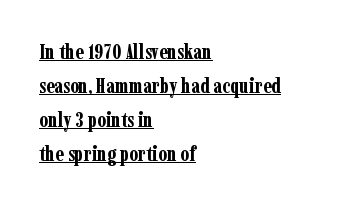
{"italic": "no", "bold": "yes", "underline": "yes", "align": "left", "line_spacing": "normal", "line_spacing_ratio": 1.62, "letter_spacing": "normal", "letter_spacing_em": 0.0, "glyph_px": 21}
